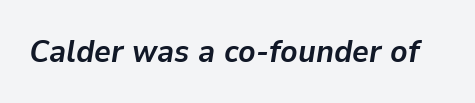
{"italic": "yes", "lean": "right", "slant_degrees": 9, "bold": "yes", "weight": "semibold", "width": "normal", "stroke_contrast": "low", "x_height": "medium", "monospaced": "no", "underline": "no", "letter_spacing": "normal", "letter_spacing_em": 0.0, "glyph_px": 32}
